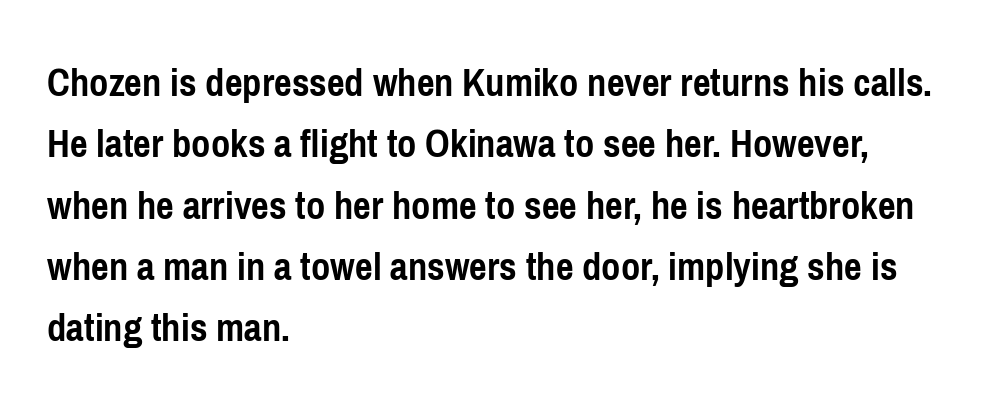
Nothing unusual about the tracking: characters are spaced as the font intends. Unmarked baselines from the first word to the last. Examine the stroke ends and you'll find no serifs. Which margin do the lines hug? The left one — the right edge is uneven. In terms of leading, this rendering sits right in the middle.
